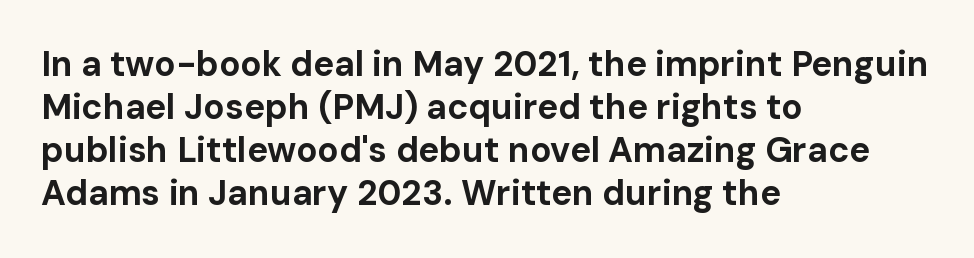
Reading down the block, your eye returns to a fixed left position each line. When letters stand straight like this, we call the style roman or upright. Each row of text sits above clean, open space. Grotesque or geometric, the face here clearly has no serifs. No extra tracking has been applied to these lines.
